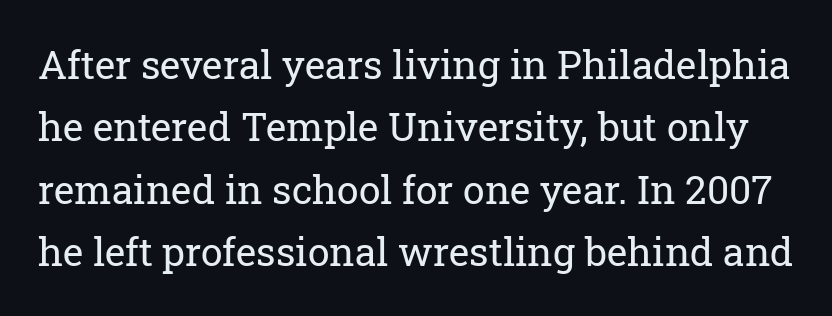
{"serif": "yes", "italic": "no", "bold": "no", "weight": "regular", "width": "normal", "stroke_contrast": "low", "x_height": "medium", "monospaced": "no", "underline": "no", "line_spacing": "normal", "line_spacing_ratio": 1.6, "letter_spacing": "normal", "letter_spacing_em": 0.0, "glyph_px": 39}
